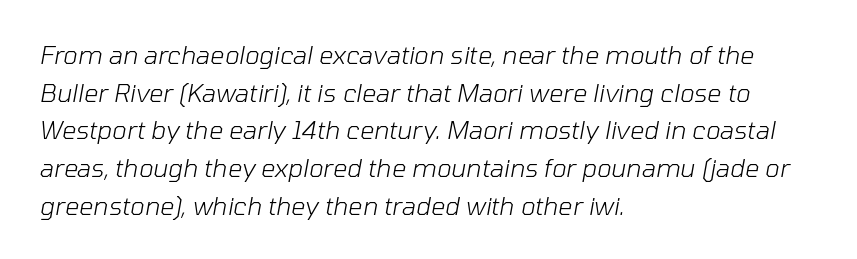
These glyphs show unthickened strokes, regular width or finer. Unmarked baselines from the first word to the last. Does the lettering tilt? It does — this is italic. The typesetter chose a ragged-right arrangement here.
